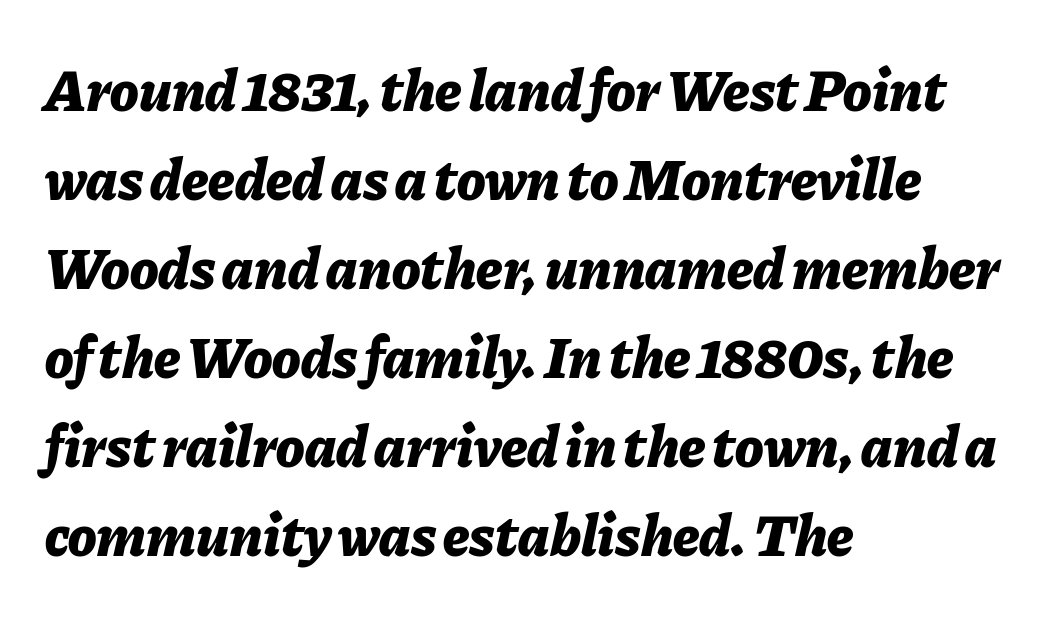
This rendering uses left alignment, leaving the right contour irregular. Summary of vertical rhythm: regular, with standard interline spacing. A bare baseline throughout the passage. Compared with typical body copy, the letter spacing here is the same. This is oblique type, the kind used for emphasis or titles. You could not count columns in this text — the font is proportionally spaced.
